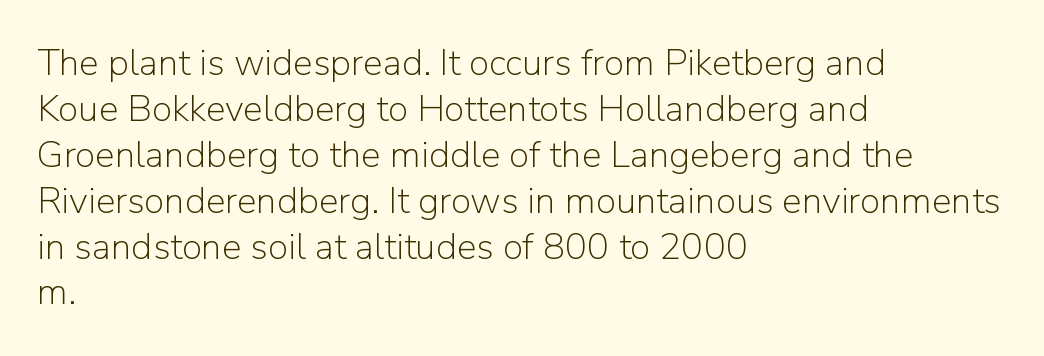
Q: Is the text bold? A: No.
Q: Is the text italic (slanted)? A: No, it is upright.
Q: Is the typeface a serif or a sans-serif typeface? A: Sans-serif.
Q: Is the text underlined? A: No.
Q: How is the paragraph aligned? A: Left-aligned.
Q: Is the spacing between letters normal or unusually wide? A: Normal.
Q: Width (condensed, normal, or wide)? A: Normal.
Q: Stroke contrast? A: Low.
Q: x-height? A: Medium.
Q: Monospaced? A: No.
